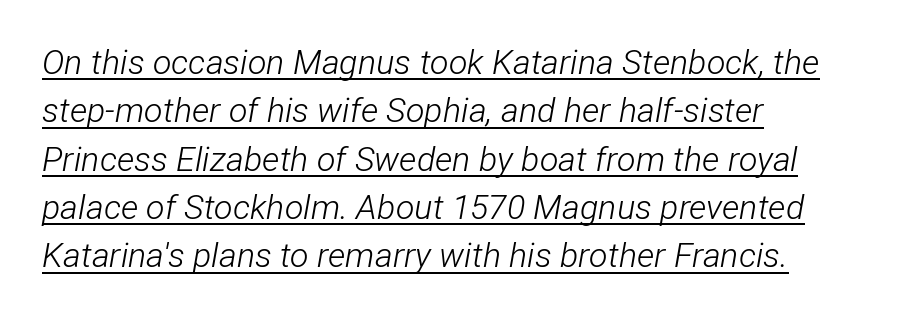
The line texture is even and compact thanks to regular tracking. Reading down the block, your eye returns to a fixed left position each line. Slanted lettering throughout. Caption: face not bold, strokes unweighted. Each new line begins a customary step beneath the previous one. Decoration check: the copy is underlined.
